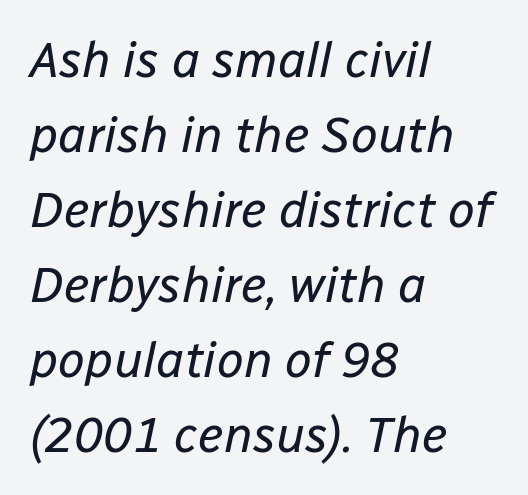
Q: Is the text bold? A: No.
Q: Is the text italic (slanted)? A: Yes, it leans right by about 12 degrees.
Q: Is the text underlined? A: No.
Q: How is the paragraph aligned? A: Left-aligned.
Q: Is the spacing between letters normal or unusually wide? A: Normal.
Q: Is the spacing between lines tight, normal or loose? A: Normal.
Q: Width (condensed, normal, or wide)? A: Normal.
Q: Stroke contrast? A: Low.
Q: x-height? A: Medium.
Q: Monospaced? A: No.
